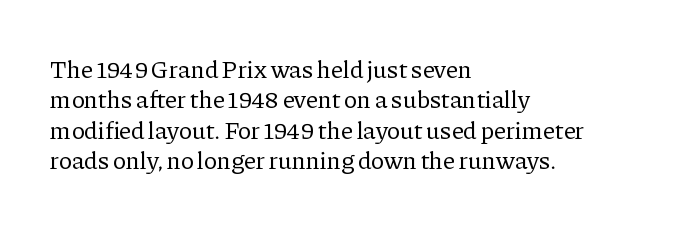
Q: Is the text bold? A: No.
Q: Is the text italic (slanted)? A: No, it is upright.
Q: Is the text underlined? A: No.
Q: How is the paragraph aligned? A: Left-aligned.
Q: Is the spacing between letters normal or unusually wide? A: Normal.
